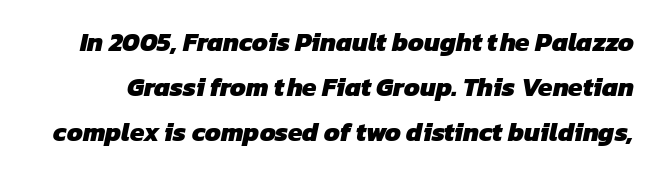
Q: Is the text bold? A: Yes.
Q: Is the text underlined? A: No.
Q: Is the spacing between letters normal or unusually wide? A: Normal.
